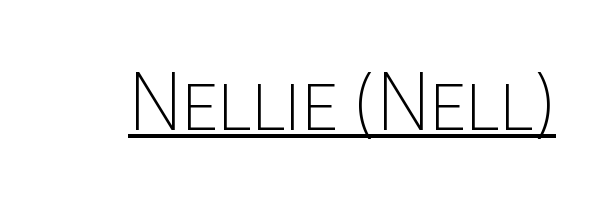
The image shows 78 px thin, condensed sans-serif type, upright; set normal letter spacing, underlined; low stroke contrast and a large x-height.
